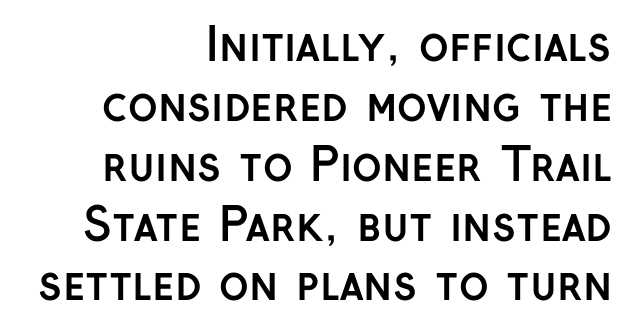
The image shows 45 px semibold sans-serif type, upright; set right-aligned, normal line spacing (1.33x), normal letter spacing, not underlined; low stroke contrast and a medium x-height.
